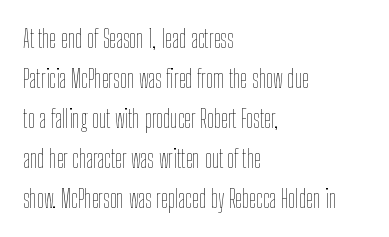
{"italic": "no", "bold": "no", "underline": "no", "align": "left", "line_spacing": "normal", "line_spacing_ratio": 1.6, "letter_spacing": "normal", "letter_spacing_em": 0.0, "glyph_px": 25}
